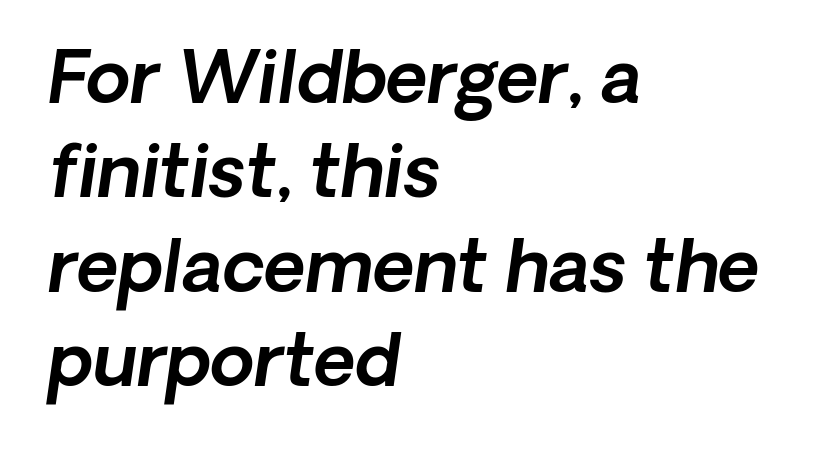
Q: Is the text italic (slanted)? A: Yes, it leans right by about 8 degrees.
Q: Is the text underlined? A: No.
Q: How is the paragraph aligned? A: Left-aligned.
Q: Is the spacing between letters normal or unusually wide? A: Normal.
Q: Is the spacing between lines tight, normal or loose? A: Normal.
Q: Width (condensed, normal, or wide)? A: Normal.
Q: x-height? A: Medium.
Q: Monospaced? A: No.
